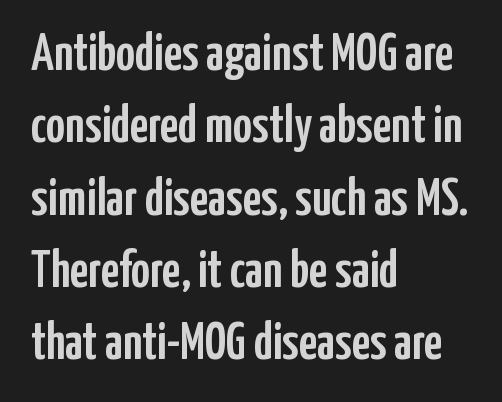
The image shows 52 px condensed sans-serif type, upright; set left-aligned, normal line spacing (1.39x), normal letter spacing, not underlined; low stroke contrast and a medium x-height.
